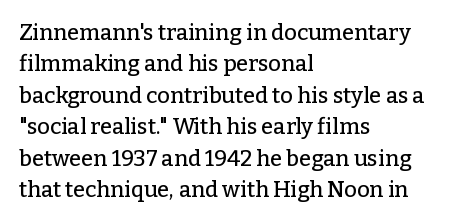
Quick note: underline off. Interline gaps are of average width in this sample. Notice how the stems are strictly vertical — no italics here. How are the letters spaced? Ordinarily, with no added tracking. The lines are quadded left.
